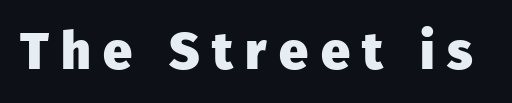
The image shows 52 px heavy sans-serif type, upright; set unusually wide letter spacing (+0.24 em), not underlined; low stroke contrast and a medium x-height.
